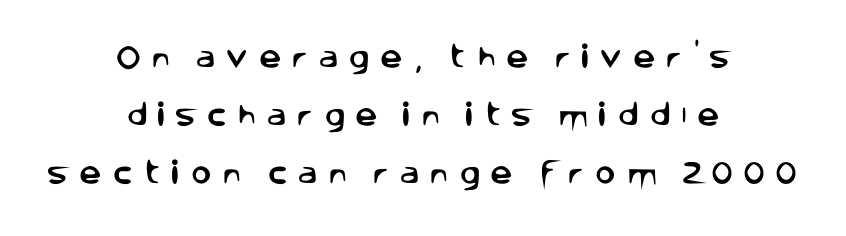
Q: Is the text italic (slanted)? A: No, it is upright.
Q: Is the text underlined? A: No.
Q: How is the paragraph aligned? A: Centered.
Q: Is the spacing between letters normal or unusually wide? A: Unusually wide.
Q: Is the spacing between lines tight, normal or loose? A: Loose.
